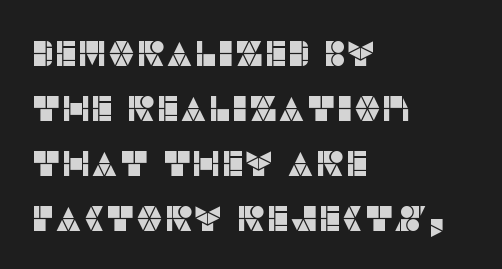
{"serif": "no", "italic": "no", "width": "normal", "stroke_contrast": "low", "x_height": "large", "monospaced": "no", "underline": "no", "align": "left", "line_spacing": "normal", "line_spacing_ratio": 1.57, "letter_spacing": "normal", "letter_spacing_em": 0.0, "glyph_px": 35}
